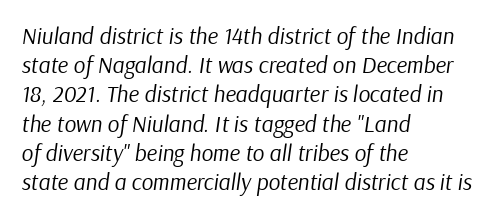
Q: Is the text bold? A: No.
Q: Is the text italic (slanted)? A: Yes, it leans right by about 9 degrees.
Q: Is the text underlined? A: No.
Q: How is the paragraph aligned? A: Left-aligned.
Q: Is the spacing between letters normal or unusually wide? A: Normal.
Q: Is the spacing between lines tight, normal or loose? A: Normal.
